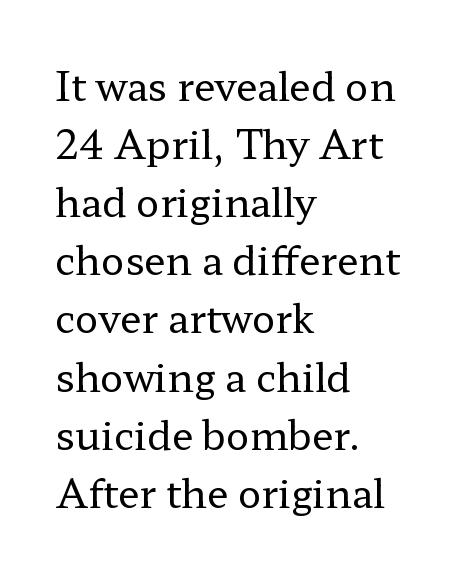
Q: Is the text bold? A: No.
Q: Is the text italic (slanted)? A: No, it is upright.
Q: Is the typeface a serif or a sans-serif typeface? A: Serif.
Q: Is the text underlined? A: No.
Q: How is the paragraph aligned? A: Left-aligned.
Q: Is the spacing between letters normal or unusually wide? A: Normal.
Q: Is the spacing between lines tight, normal or loose? A: Normal.
Q: Width (condensed, normal, or wide)? A: Wide.
Q: Stroke contrast? A: Low.
Q: x-height? A: Medium.
Q: Monospaced? A: No.
